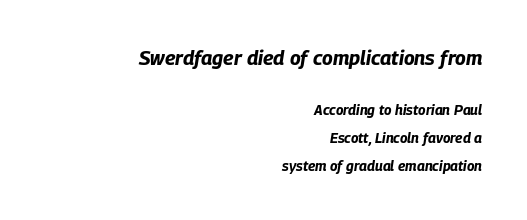
{"italic": "yes", "lean": "right", "slant_degrees": 9, "bold": "yes", "underline": "no", "align": "right", "line_spacing": "loose", "line_spacing_ratio": 1.99, "letter_spacing": "normal", "letter_spacing_em": 0.0, "larger_block": "first", "size_ratio": 1.43, "glyph_px": 20}
